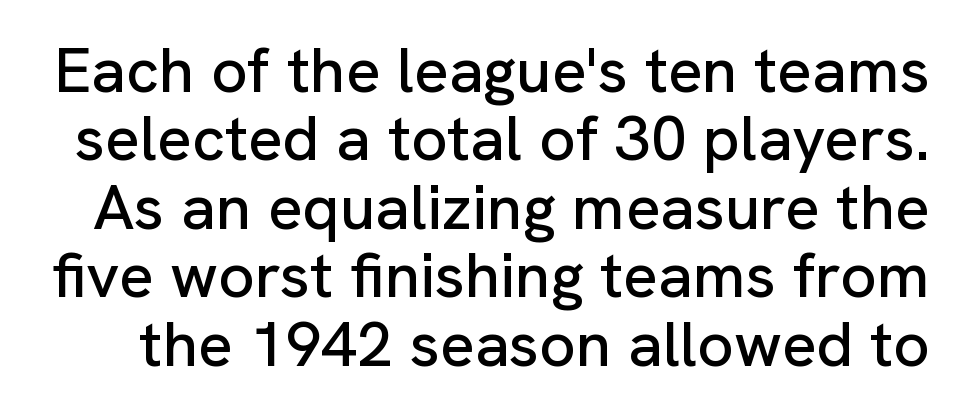
Rule under the text: the space is simply empty. The passage shown is typed in a proportional face where columns would drift. Horizontal bands of white between lines are thin slivers. What kind of face is this? One without serifs — a sans. Notice how the stems are strictly vertical — no italics here. No extra tracking has been applied to these lines.
